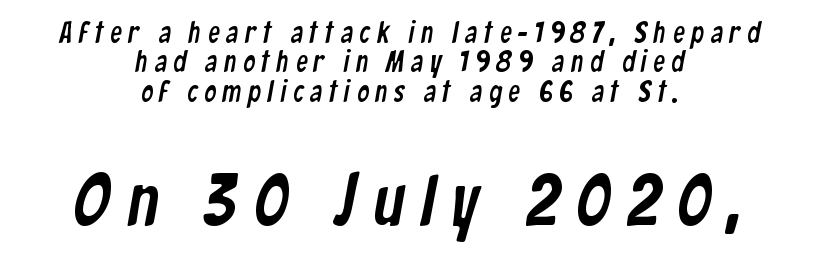
Q: Is the typeface a serif or a sans-serif typeface? A: Sans-serif.
Q: Is the text underlined? A: No.
Q: How is the paragraph aligned? A: Centered.
Q: Is the spacing between letters normal or unusually wide? A: Unusually wide.
Q: Is the spacing between lines tight, normal or loose? A: Tight.
Q: Which block of text is set in a larger size, the first (top) or the second (bottom)? A: The second (bottom) one.
Q: Width (condensed, normal, or wide)? A: Condensed.
Q: Stroke contrast? A: Low.
Q: x-height? A: Medium.
Q: Monospaced? A: No.
